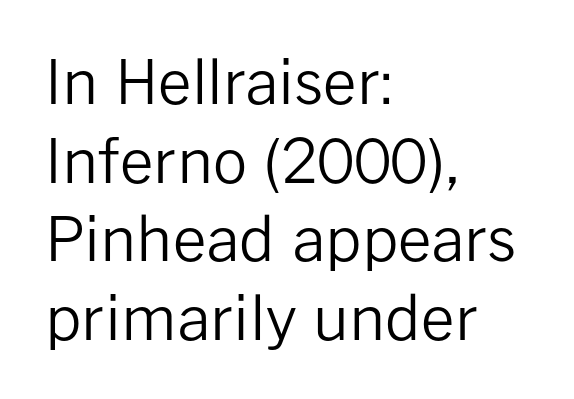
One glance says typical: line gaps are just what's usual. Horizontally, the lines are justified to the leading edge only. If you drew a line through each stem, it would be perfectly vertical. Do the characters align in a grid? No, the font is proportional.
